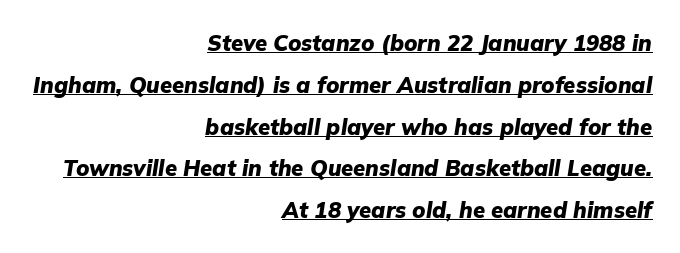
Q: Is the text bold? A: Yes.
Q: Is the text italic (slanted)? A: Yes, it leans right by about 9 degrees.
Q: Is the text underlined? A: Yes.
Q: How is the paragraph aligned? A: Right-aligned.
Q: Is the spacing between letters normal or unusually wide? A: Normal.
Q: Is the spacing between lines tight, normal or loose? A: Loose.
